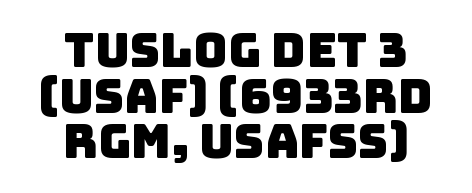
Q: Is the typeface a serif or a sans-serif typeface? A: Sans-serif.
Q: Is the text underlined? A: No.
Q: How is the paragraph aligned? A: Centered.
Q: Is the spacing between letters normal or unusually wide? A: Normal.
Q: Is the spacing between lines tight, normal or loose? A: Tight.
Q: Width (condensed, normal, or wide)? A: Normal.
Q: Stroke contrast? A: Low.
Q: x-height? A: Large.
Q: Monospaced? A: No.
